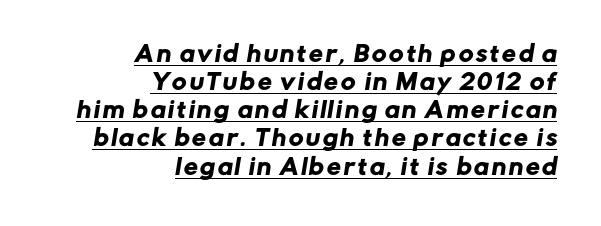
Q: Is the text underlined? A: Yes.
Q: How is the paragraph aligned? A: Right-aligned.
Q: Is the spacing between lines tight, normal or loose? A: Normal.
